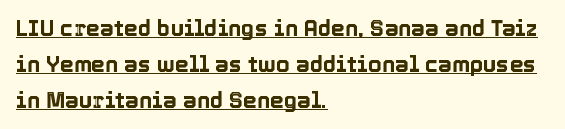
Q: Is the text italic (slanted)? A: No, it is upright.
Q: Is the text underlined? A: Yes.
Q: How is the paragraph aligned? A: Left-aligned.
Q: Is the spacing between letters normal or unusually wide? A: Normal.
Q: Is the spacing between lines tight, normal or loose? A: Normal.
